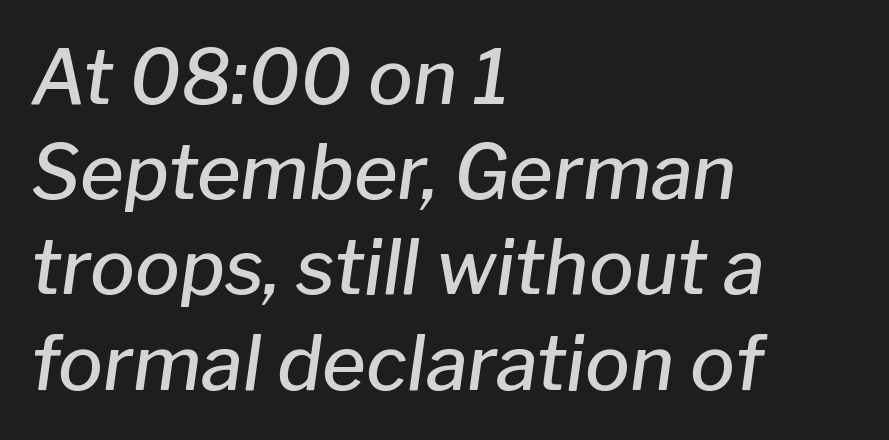
{"italic": "yes", "lean": "right", "slant_degrees": 8, "bold": "semi", "weight": "semibold", "width": "normal", "stroke_contrast": "low", "x_height": "medium", "monospaced": "no", "underline": "no", "align": "left", "line_spacing": "normal", "line_spacing_ratio": 1.27, "letter_spacing": "normal", "letter_spacing_em": 0.0, "glyph_px": 75}
